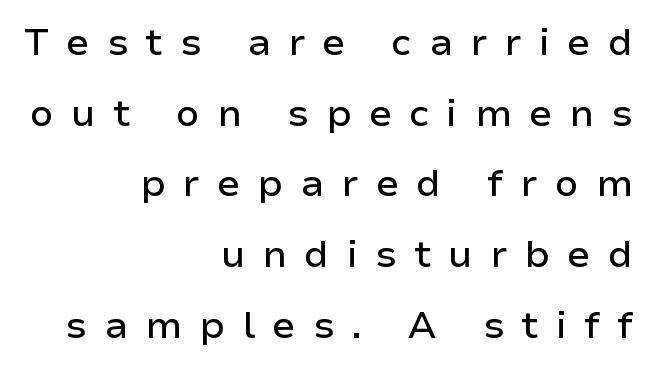
{"serif": "no", "italic": "no", "width": "normal", "stroke_contrast": "low", "x_height": "medium", "monospaced": "no", "underline": "no", "align": "right", "line_spacing_ratio": 1.86, "letter_spacing": "wide", "letter_spacing_em": 0.45, "glyph_px": 38}
